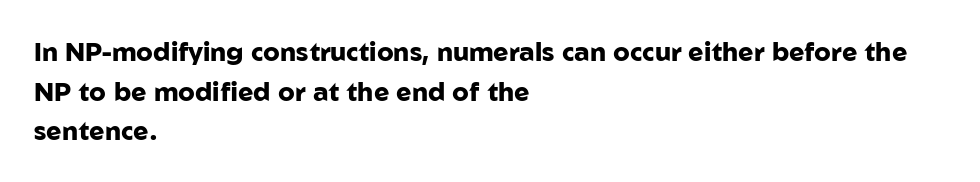
Line spacing here is normal. Words float on clear page, feet unadorned. Each glyph is drawn with heavy, bold strokes. There is no visible air inserted between adjacent glyphs. These lines are set flush left with a ragged right edge. This is roman type, the default non-slanted kind.
